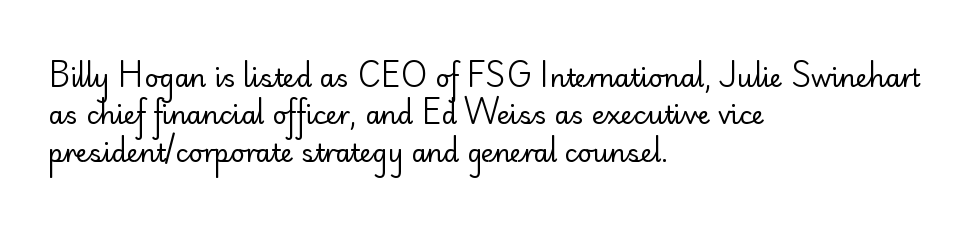
The image shows 25 px text type, upright; set left-aligned, normal line spacing (1.5x), normal letter spacing, not underlined.
